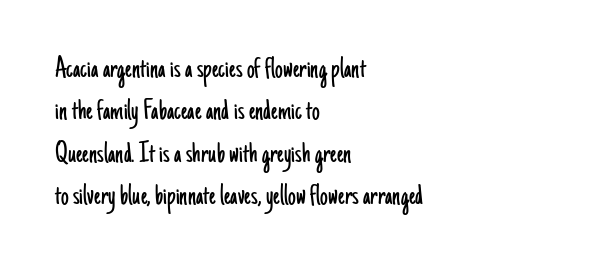
The image shows 31 px light, condensed sans-serif type, upright; set left-aligned, normal line spacing (1.37x), normal letter spacing, not underlined; low stroke contrast and a small x-height.
